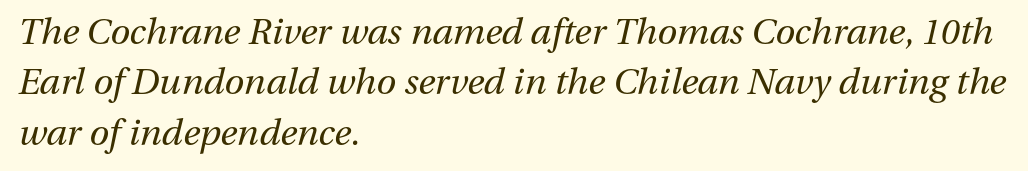
Q: Is the text bold? A: No.
Q: Is the text italic (slanted)? A: Yes, it leans right by about 13 degrees.
Q: Is the text underlined? A: No.
Q: How is the paragraph aligned? A: Left-aligned.
Q: Is the spacing between letters normal or unusually wide? A: Normal.
Q: Is the spacing between lines tight, normal or loose? A: Normal.
Q: Width (condensed, normal, or wide)? A: Normal.
Q: Stroke contrast? A: Medium.
Q: x-height? A: Medium.
Q: Monospaced? A: No.
